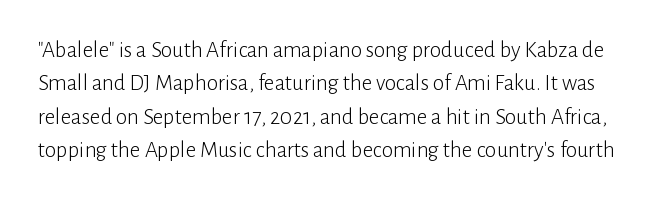
{"italic": "no", "bold": "no", "underline": "no", "line_spacing": "normal", "line_spacing_ratio": 1.45, "letter_spacing": "normal", "letter_spacing_em": 0.0, "glyph_px": 23}
